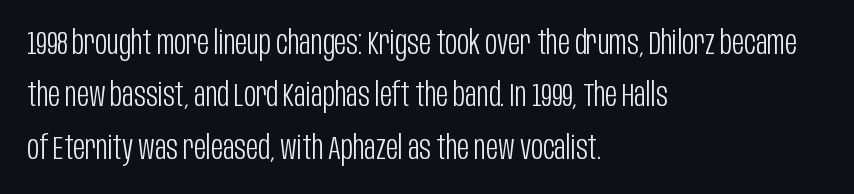
These lines sit exactly where default settings would place them. Caption: standard tracking, unaltered. A sans-serif font was chosen for this passage. This is the regular roman posture of the typeface. The space beneath each line is pristine and unruled.
